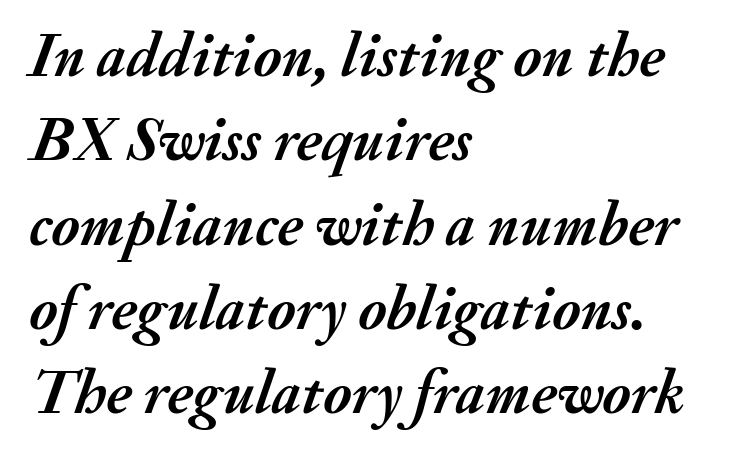
{"italic": "yes", "lean": "right", "slant_degrees": 20, "bold": "yes", "weight": "semibold", "width": "normal", "stroke_contrast": "medium", "x_height": "small", "monospaced": "no", "underline": "no", "align": "left", "line_spacing": "normal", "line_spacing_ratio": 1.36, "letter_spacing": "normal", "letter_spacing_em": 0.0, "glyph_px": 62}
